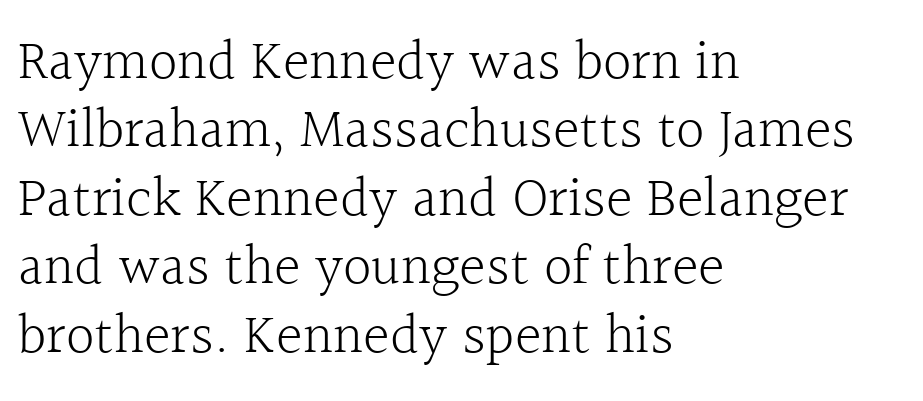
The typesetting does not lean heavy: it is not bold. A typesetter would label this face a serif. Italic: no, the glyphs are upright roman. Looks like regular typesetting: each glyph gets only the width it needs.
